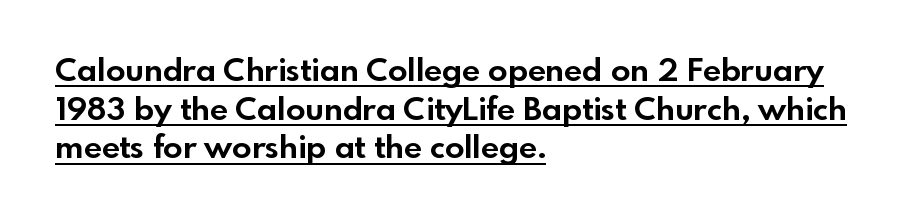
{"serif": "no", "italic": "no", "bold": "yes", "weight": "bold", "width": "normal", "x_height": "small", "monospaced": "no", "underline": "yes", "align": "left", "line_spacing_ratio": 1.21, "letter_spacing": "normal", "letter_spacing_em": 0.0, "glyph_px": 32}
